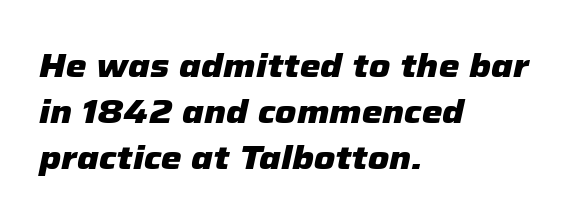
The image shows 33 px heavy type, italic (leaning right); set left-aligned, normal line spacing (1.4x), normal letter spacing, not underlined; low stroke contrast and a medium x-height.
